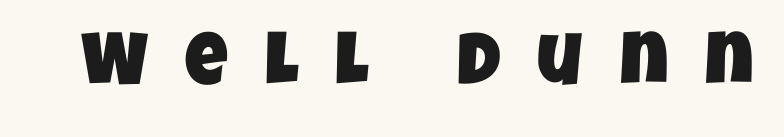
The image shows 74 px condensed sans-serif type; set unusually wide letter spacing (+0.5 em), not underlined; low stroke contrast and a large x-height.
